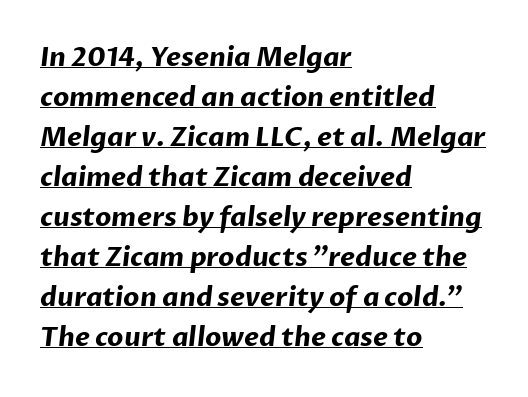
Q: Is the text bold? A: Yes.
Q: Is the text underlined? A: Yes.
Q: How is the paragraph aligned? A: Left-aligned.
Q: Is the spacing between letters normal or unusually wide? A: Normal.
Q: Is the spacing between lines tight, normal or loose? A: Normal.
